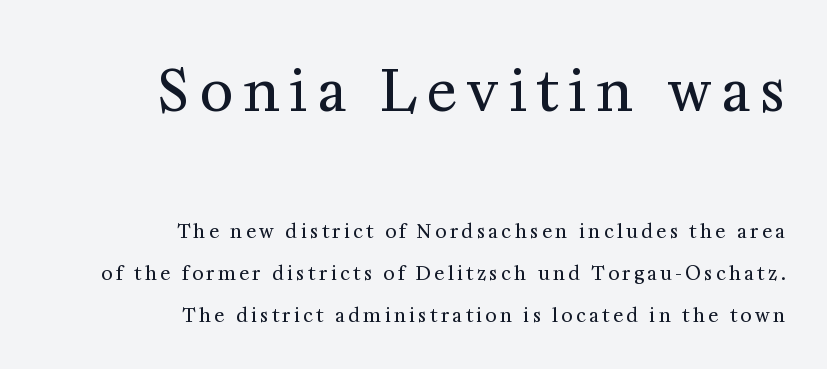
Casual observation: everything's shoved over to the right. The rendering uses natural spacing where letterforms have individual widths. Bold? No — there's no thickening of the strokes. Are there feet on the stems? There are — it's a serif.
